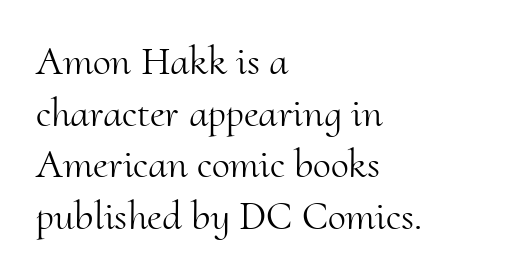
The image shows 41 px light serif type, upright; set left-aligned, normal line spacing (1.26x), normal letter spacing, not underlined; medium stroke contrast and a small x-height.
